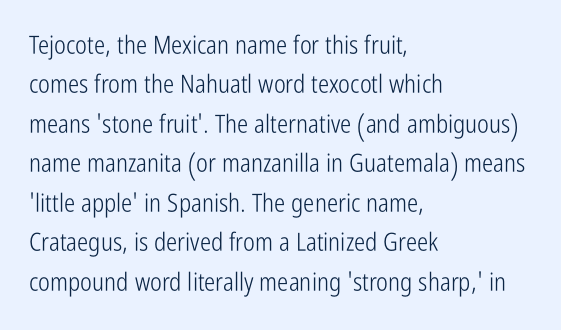
This block has exactly the height ordinary leading produces. Heft: none added — not bold. The face used here is rendered with its standard letterfit. Horizontally, the lines are justified to the leading edge only.
